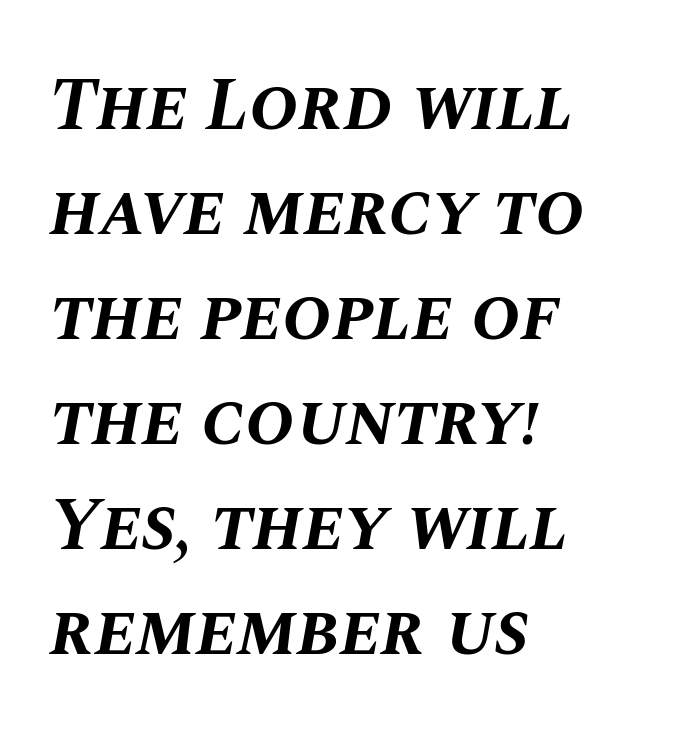
Q: Is the text bold? A: Yes.
Q: Is the text italic (slanted)? A: Yes, it leans right by about 10 degrees.
Q: Is the text underlined? A: No.
Q: How is the paragraph aligned? A: Left-aligned.
Q: Is the spacing between letters normal or unusually wide? A: Normal.
Q: Is the spacing between lines tight, normal or loose? A: Normal.
Q: Width (condensed, normal, or wide)? A: Normal.
Q: Stroke contrast? A: Medium.
Q: x-height? A: Large.
Q: Monospaced? A: No.
